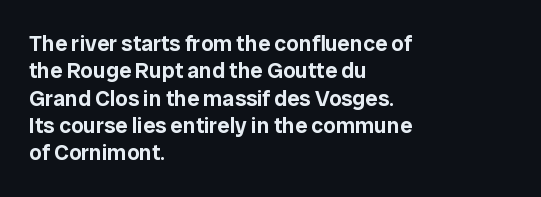
Q: Is the text italic (slanted)? A: No, it is upright.
Q: Is the text underlined? A: No.
Q: How is the paragraph aligned? A: Left-aligned.
Q: Is the spacing between letters normal or unusually wide? A: Normal.
